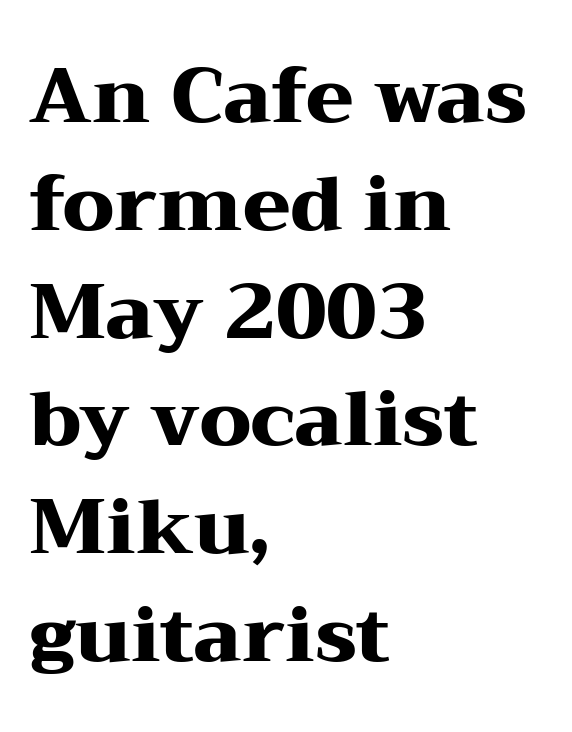
Unlike italic type, these characters show no tilt at all. Every letter is thick-stroked: bold, no question. Interline gaps are of average width in this sample. Is this a sans? No — the strokes have serifs. Just letters on the line, the space beneath them empty.
